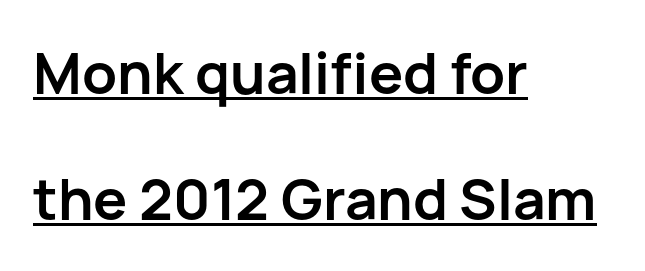
{"serif": "no", "italic": "no", "bold": "yes", "weight": "semibold", "width": "normal", "stroke_contrast": "low", "x_height": "medium", "monospaced": "no", "underline": "yes", "align": "left", "line_spacing": "loose", "line_spacing_ratio": 2.21, "letter_spacing": "normal", "letter_spacing_em": 0.0, "glyph_px": 57}
